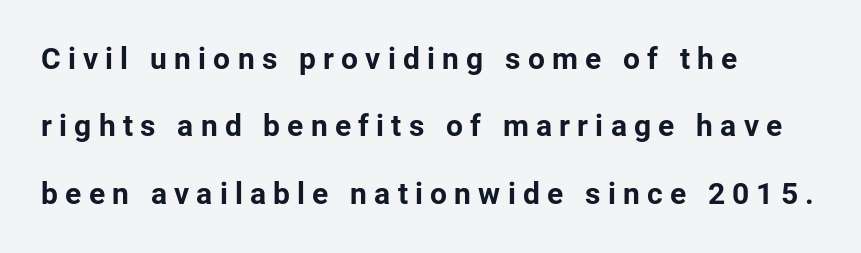
The image shows 30 px bold sans-serif type, upright; set left-aligned, loose line spacing (2.25x), unusually wide letter spacing (+0.24 em), not underlined; low stroke contrast and a medium x-height.
